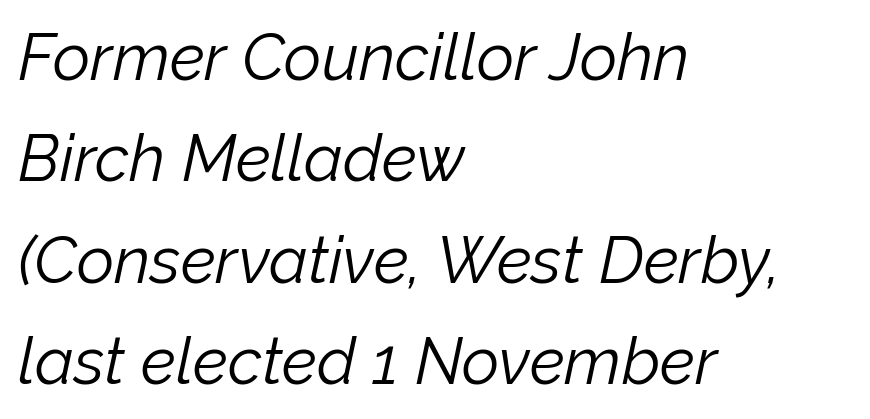
Q: Is the text bold? A: No.
Q: Is the text italic (slanted)? A: Yes, it leans right by about 12 degrees.
Q: Is the text underlined? A: No.
Q: How is the paragraph aligned? A: Left-aligned.
Q: Is the spacing between letters normal or unusually wide? A: Normal.
Q: Is the spacing between lines tight, normal or loose? A: Normal.
Q: Width (condensed, normal, or wide)? A: Normal.
Q: Stroke contrast? A: Low.
Q: x-height? A: Medium.
Q: Monospaced? A: No.
